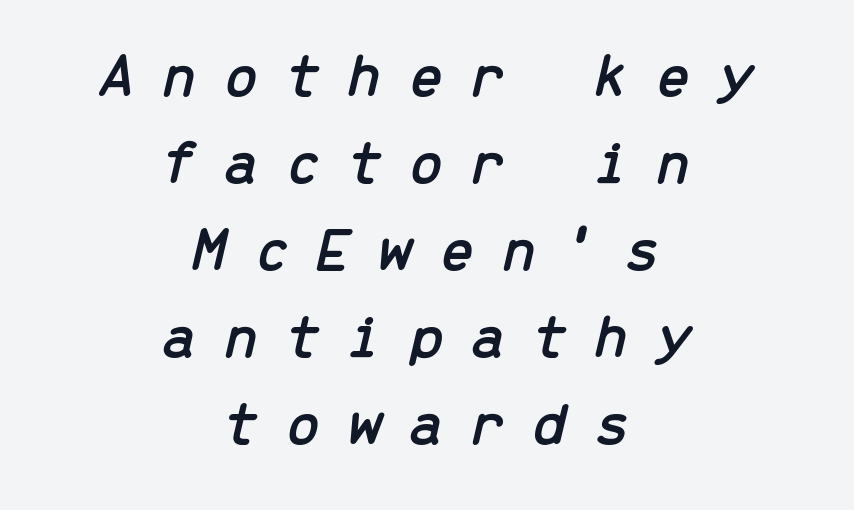
{"italic": "yes", "lean": "right", "slant_degrees": 13, "width": "normal", "stroke_contrast": "low", "x_height": "medium", "monospaced": "yes", "underline": "no", "align": "center", "line_spacing": "normal", "line_spacing_ratio": 1.38, "letter_spacing": "wide", "letter_spacing_em": 0.42, "glyph_px": 63}
